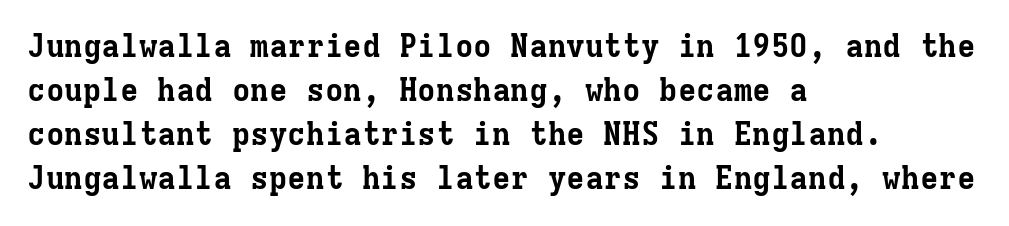
Q: Is the text bold? A: Yes.
Q: Is the text italic (slanted)? A: No, it is upright.
Q: Is the typeface a serif or a sans-serif typeface? A: Serif.
Q: Is the text underlined? A: No.
Q: How is the paragraph aligned? A: Left-aligned.
Q: Is the spacing between letters normal or unusually wide? A: Normal.
Q: Is the spacing between lines tight, normal or loose? A: Normal.
Q: Width (condensed, normal, or wide)? A: Normal.
Q: Stroke contrast? A: Low.
Q: x-height? A: Medium.
Q: Monospaced? A: Yes.
